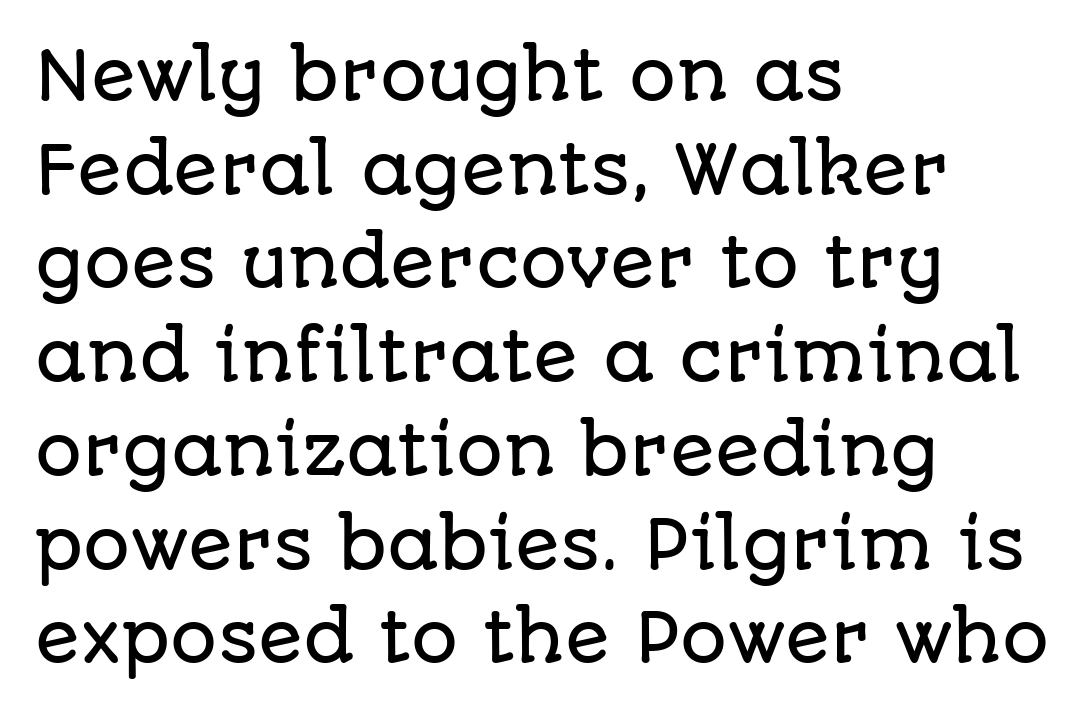
The image shows 66 px sans-serif type, upright; set left-aligned, normal line spacing (1.42x), normal letter spacing, not underlined; low stroke contrast and a large x-height.
